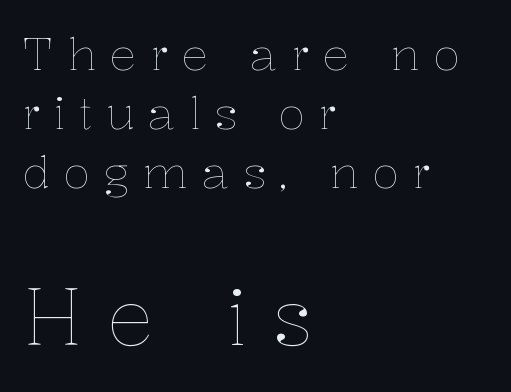
Between one letter and the next there's a generous, obvious gap. How would I describe the line gaps? Plain and ordinary. Unlike italic type, these characters show no tilt at all. This is not heavy type; no bold has been used. The passage shown is typed in a proportional face where columns would drift. The rendering anchors every line to the left-hand side.
